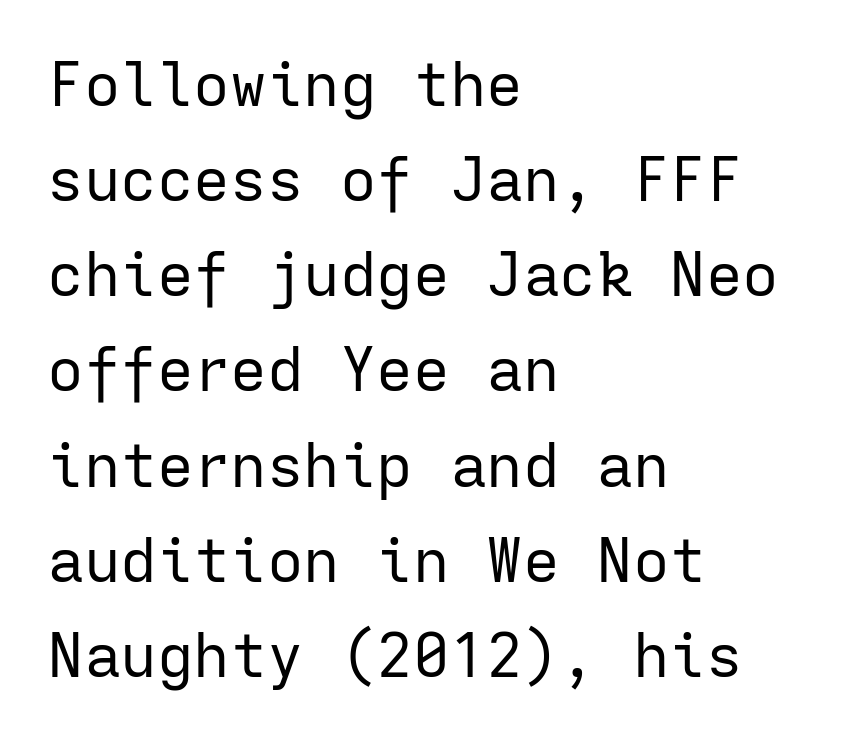
{"serif": "no", "italic": "no", "bold": "no", "weight": "regular", "width": "normal", "stroke_contrast": "low", "x_height": "medium", "monospaced": "yes", "underline": "no", "align": "left", "line_spacing": "normal", "line_spacing_ratio": 1.56, "letter_spacing": "normal", "letter_spacing_em": 0.0, "glyph_px": 61}
